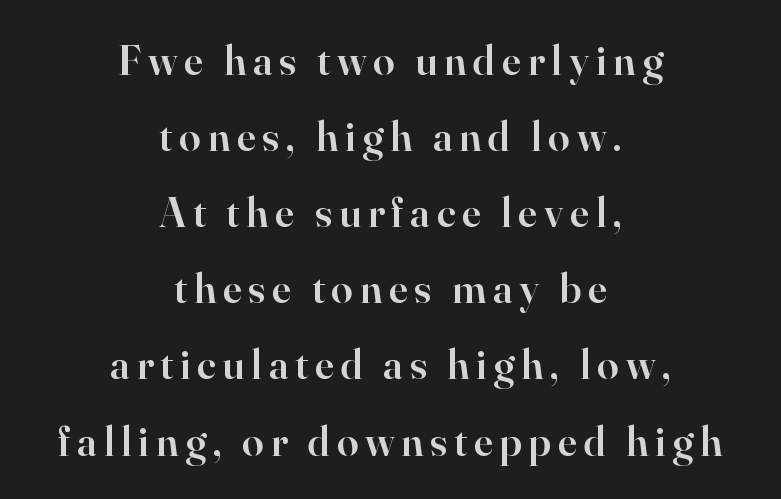
Q: Is the text bold? A: Semi-bold.
Q: Is the text italic (slanted)? A: No, it is upright.
Q: Is the typeface a serif or a sans-serif typeface? A: Serif.
Q: Is the text underlined? A: No.
Q: How is the paragraph aligned? A: Centered.
Q: Width (condensed, normal, or wide)? A: Normal.
Q: Stroke contrast? A: High.
Q: x-height? A: Small.
Q: Monospaced? A: No.
